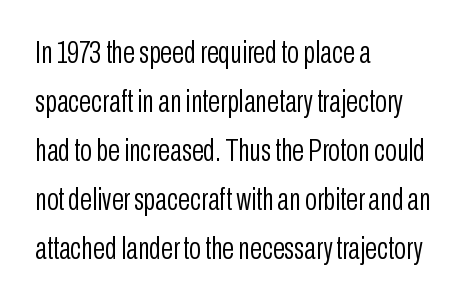
Q: Is the text bold? A: No.
Q: Is the text italic (slanted)? A: No, it is upright.
Q: Is the typeface a serif or a sans-serif typeface? A: Sans-serif.
Q: Is the text underlined? A: No.
Q: How is the paragraph aligned? A: Left-aligned.
Q: Is the spacing between letters normal or unusually wide? A: Normal.
Q: Is the spacing between lines tight, normal or loose? A: Normal.
Q: Width (condensed, normal, or wide)? A: Condensed.
Q: Stroke contrast? A: Low.
Q: x-height? A: Medium.
Q: Monospaced? A: No.
